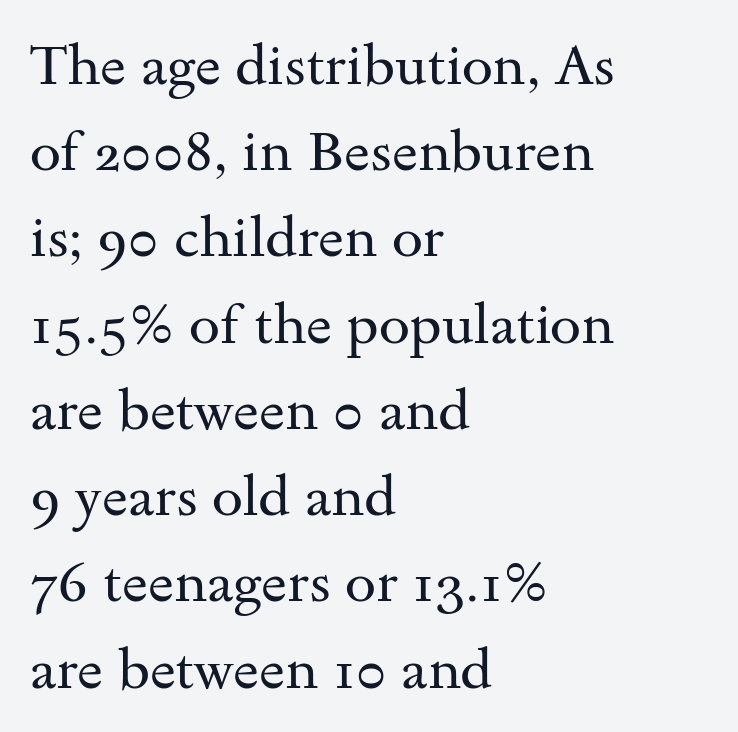
Q: Is the text bold? A: No.
Q: Is the text italic (slanted)? A: No, it is upright.
Q: Is the typeface a serif or a sans-serif typeface? A: Serif.
Q: Is the text underlined? A: No.
Q: How is the paragraph aligned? A: Left-aligned.
Q: Is the spacing between letters normal or unusually wide? A: Normal.
Q: Is the spacing between lines tight, normal or loose? A: Normal.
Q: Width (condensed, normal, or wide)? A: Wide.
Q: Stroke contrast? A: Medium.
Q: x-height? A: Small.
Q: Monospaced? A: No.
